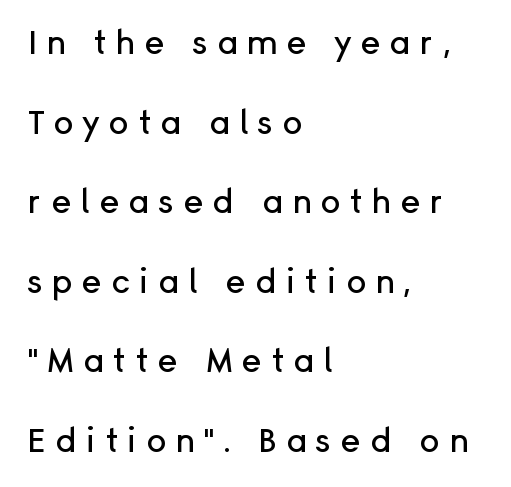
One-word summary of the alignment: left. Plain, unruled lines of type. The letters carry no serifs — their stems end cleanly without finishing strokes. Rows of type keep a wide berth in the vertical direction. Letter spacing: wide.
